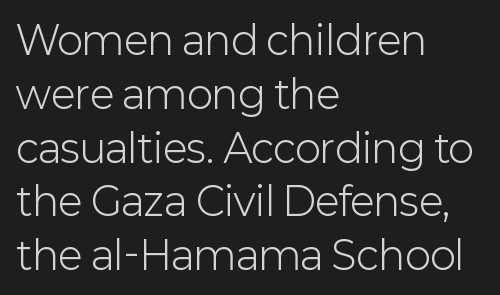
Tracking here is standard; glyphs follow each other at the usual distance. Bold? No — there's no thickening of the strokes. The gap between lines stays unmarked. These lines are rendered in a variable-pitch font.
